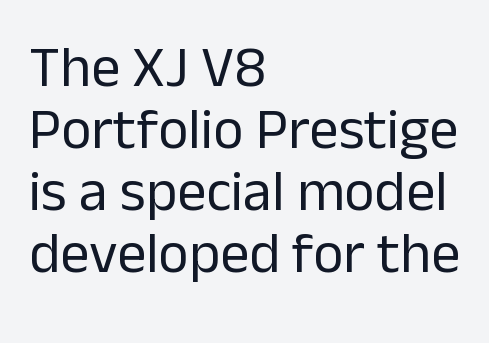
The image shows 58 px regular-weight sans-serif type, upright; set left-aligned, tight line spacing (1.07x), normal letter spacing, not underlined; low stroke contrast and a medium x-height.
